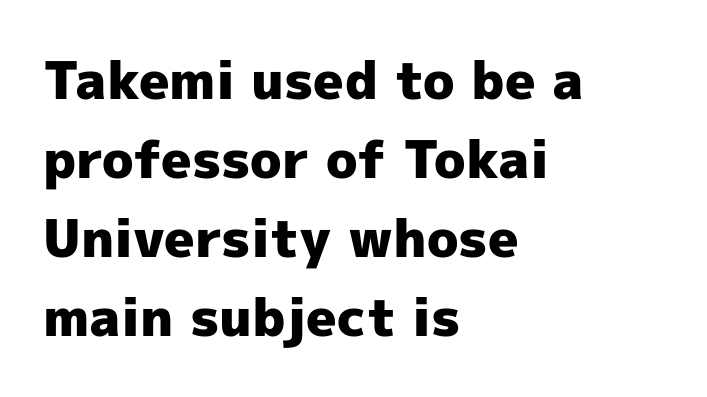
The image shows 52 px heavy sans-serif type, upright; set left-aligned, normal line spacing (1.52x), normal letter spacing, not underlined; a medium x-height.
